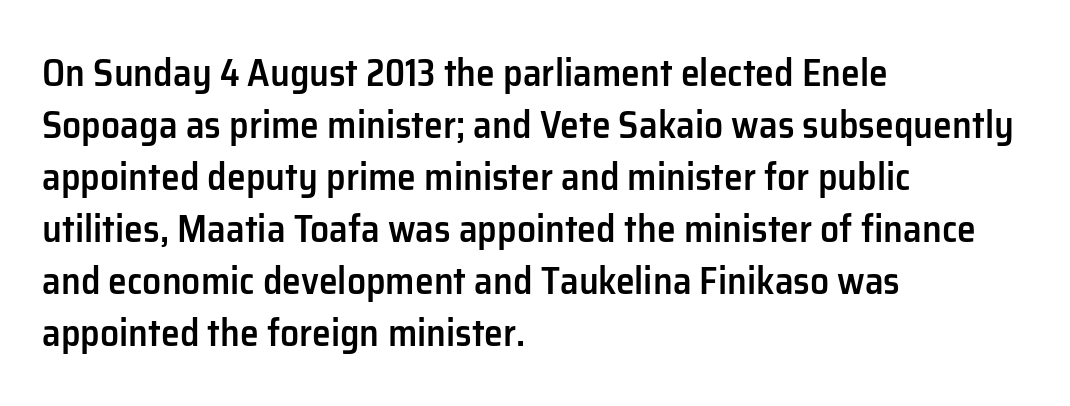
Q: Is the text bold? A: Semi-bold.
Q: Is the text italic (slanted)? A: No, it is upright.
Q: Is the typeface a serif or a sans-serif typeface? A: Sans-serif.
Q: Is the text underlined? A: No.
Q: How is the paragraph aligned? A: Left-aligned.
Q: Is the spacing between letters normal or unusually wide? A: Normal.
Q: Is the spacing between lines tight, normal or loose? A: Normal.
Q: Width (condensed, normal, or wide)? A: Normal.
Q: Stroke contrast? A: Low.
Q: x-height? A: Medium.
Q: Monospaced? A: No.
